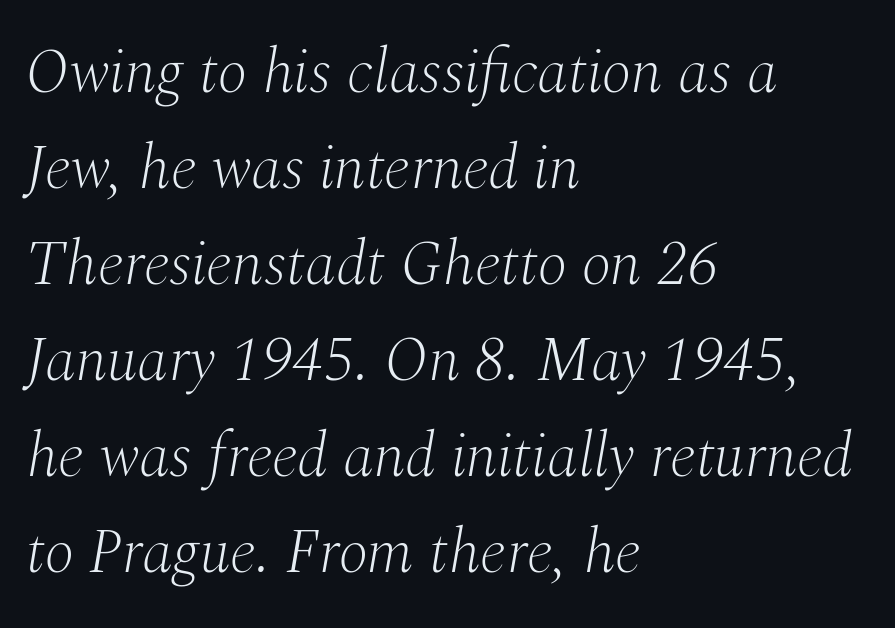
A quiet, ordinary-to-light weight characterises the typeface. Honestly, there is no underline to notice here at all. What stands out about the letter spacing? Nothing — it is the standard amount. Honestly, the row spacing looks completely unremarkable. Check where the strokes stop: tiny serifs finish them off. These lines are rendered in a variable-pitch font.
